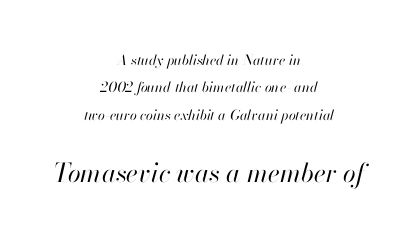
This is oblique type, the kind used for emphasis or titles. One-word summary of the alignment: center. The line texture is even and compact thanks to regular tracking. The weight tops out at a normal text grade. Letters rest on an invisible, unmarked baseline.
